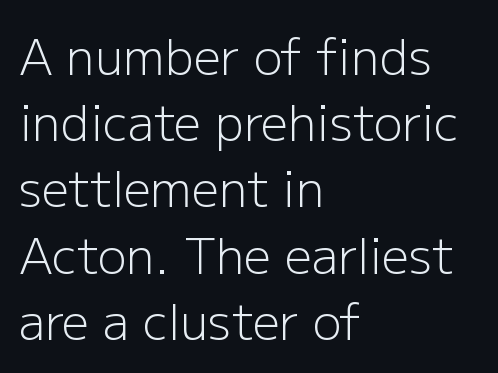
{"serif": "no", "italic": "no", "bold": "no", "weight": "light", "width": "normal", "stroke_contrast": "low", "x_height": "medium", "monospaced": "no", "underline": "no", "align": "left", "line_spacing": "normal", "line_spacing_ratio": 1.38, "letter_spacing": "normal", "letter_spacing_em": 0.0, "glyph_px": 48}
